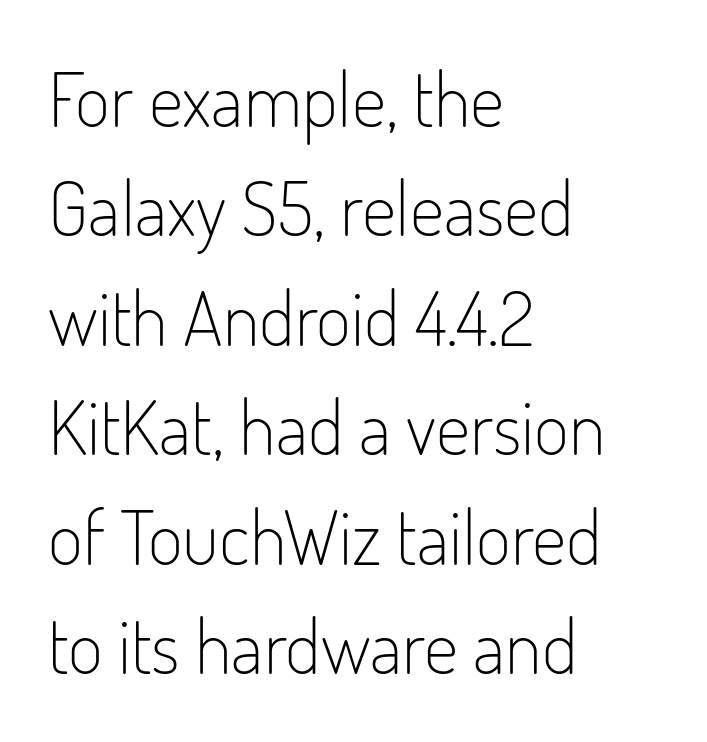
This rendering employs a face without finishing strokes, i.e., a sans-serif. The horizontal fit of the characters is conventional and even. A normal amount of white space separates one row of letters from the next. The weight would be labelled regular, book, light, or lighter still. Think of a printed novel: that variable character pitch is what you see here.
